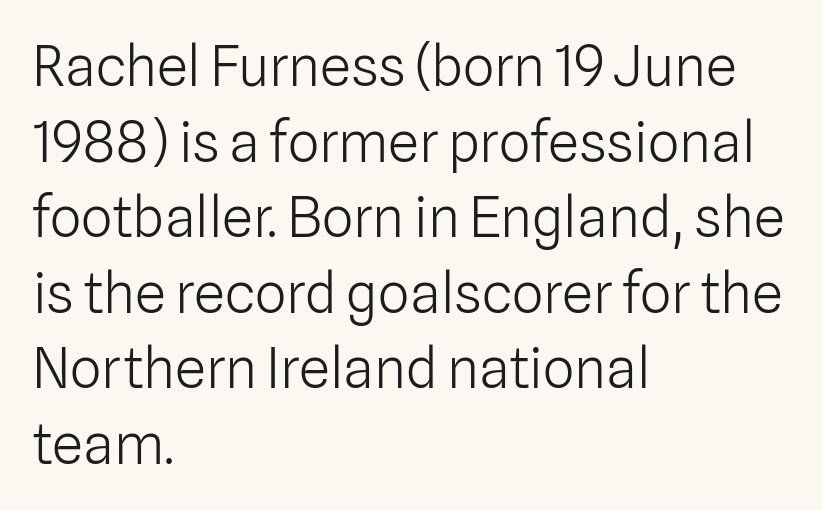
The image shows 56 px light sans-serif type, upright; set left-aligned, normal line spacing (1.35x), normal letter spacing, not underlined; low stroke contrast and a medium x-height.
